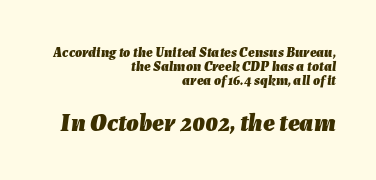
The image shows 25 px bold type, italic (leaning right); set right-aligned, tight line spacing (1.01x), normal letter spacing, not underlined; the second (bottom) block is 1.79x larger.
